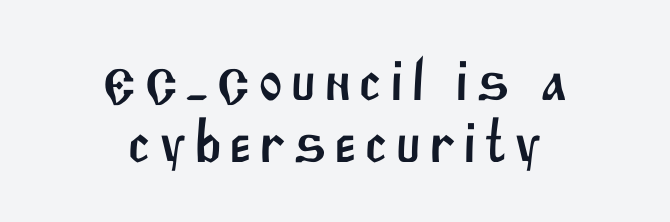
Character widths vary here, with narrow letters taking less room than wide ones. The passage shown is not underscored anywhere. Is this a sans? Yes — the strokes have no serifs. The designer dialed line spacing down below the default.
